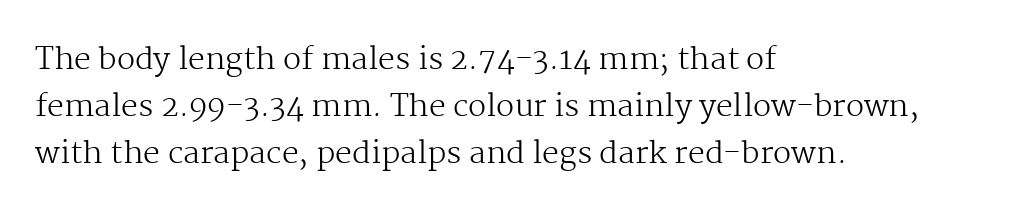
The typeface chosen for these lines features serifs. Vertically, the passage feels balanced, rows spaced as you'd expect. Designer's note — italics off, roman on. Alignment: flush left. A bare baseline throughout the passage. The weight would be labelled regular, book, light, or lighter still.
